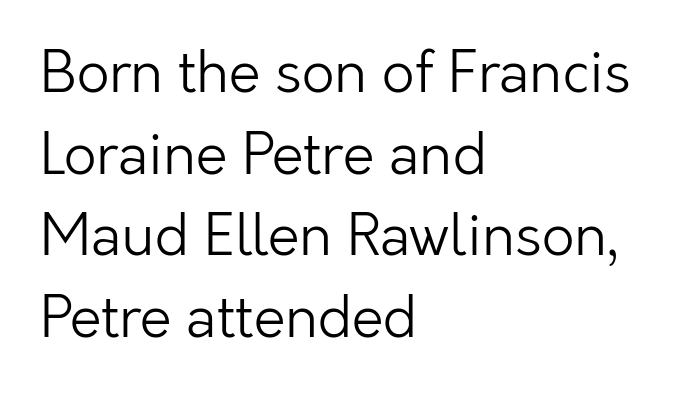
Q: Is the text bold? A: No.
Q: Is the text italic (slanted)? A: No, it is upright.
Q: Is the typeface a serif or a sans-serif typeface? A: Sans-serif.
Q: Is the text underlined? A: No.
Q: How is the paragraph aligned? A: Left-aligned.
Q: Is the spacing between letters normal or unusually wide? A: Normal.
Q: Is the spacing between lines tight, normal or loose? A: Normal.
Q: Width (condensed, normal, or wide)? A: Normal.
Q: Stroke contrast? A: Low.
Q: x-height? A: Medium.
Q: Monospaced? A: No.
